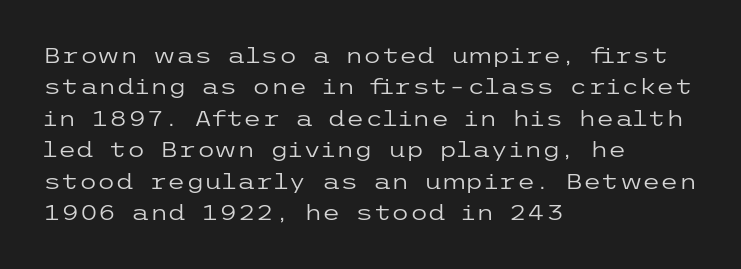
Q: Is the text bold? A: No.
Q: Is the text italic (slanted)? A: No, it is upright.
Q: Is the text underlined? A: No.
Q: How is the paragraph aligned? A: Left-aligned.
Q: Is the spacing between letters normal or unusually wide? A: Normal.
Q: Is the spacing between lines tight, normal or loose? A: Normal.
